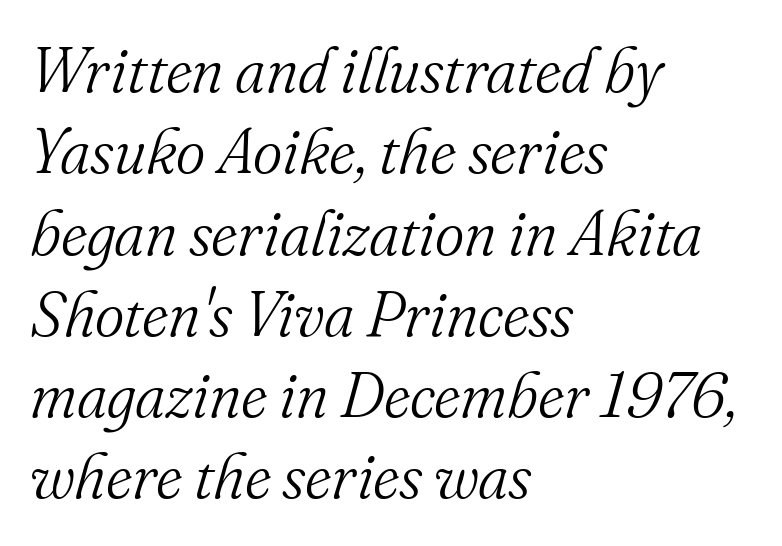
The image shows 63 px light serif type, italic (leaning right); set left-aligned, normal line spacing (1.29x), normal letter spacing, not underlined; medium stroke contrast and a small x-height.
